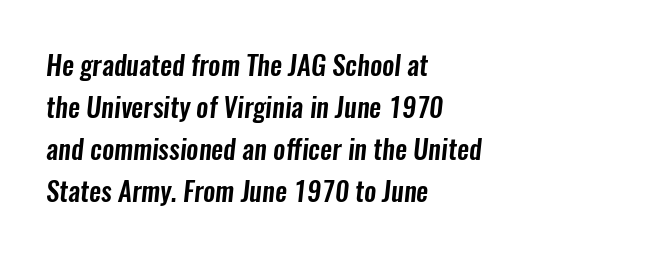
The image shows 27 px text type; set left-aligned, normal line spacing (1.56x), normal letter spacing, not underlined.
